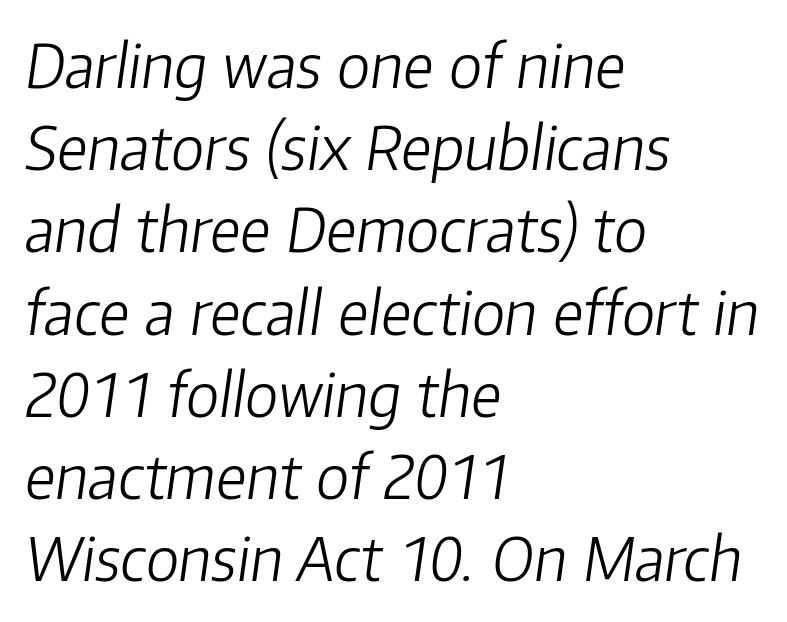
Vertical spacing — default. The gap between lines stays unmarked. Each letter keeps its own natural width here, so spacing adapts to shape. The lettering tilts uniformly, giving the passage an italic look. You could call the tracking neutral — neither tight nor loose. The letters look calm and open, with moderate or lighter stems.
